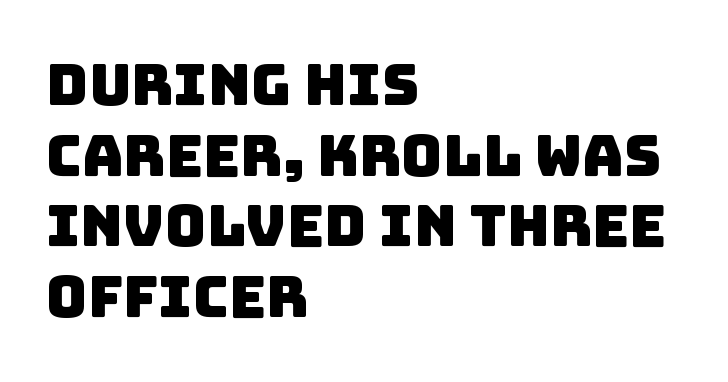
Observe the ordinary spacing: letters are neighbours, not strangers. Here the designer chose a conventional face with non-uniform glyph widths. Short and long lines alike share a common starting point at left. The strip under each line holds only bare page. Note: no serifs on the glyphs.
